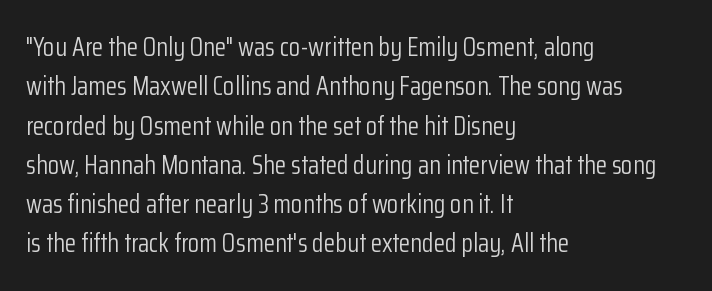
The image shows 26 px text type, upright; set left-aligned, normal line spacing (1.51x), normal letter spacing, not underlined.
